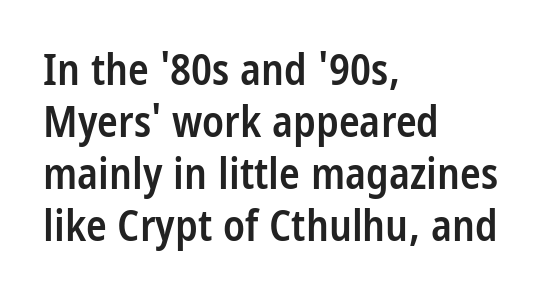
A typesetter would call this proportional, since set widths differ per character. Letter spacing: default. Nobody drew a line under any word here. Serifs: no, the terminals of the letterforms are clean.
